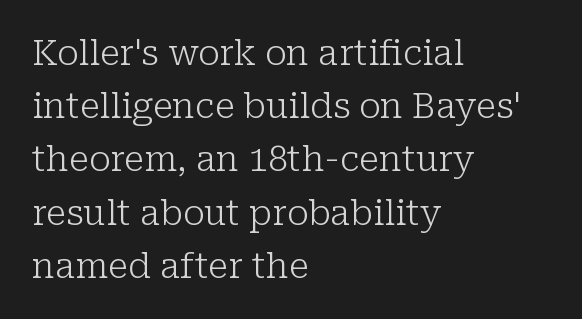
The image shows 35 px light serif type, upright; set left-aligned, normal line spacing (1.52x), normal letter spacing, not underlined; low stroke contrast and a medium x-height.
